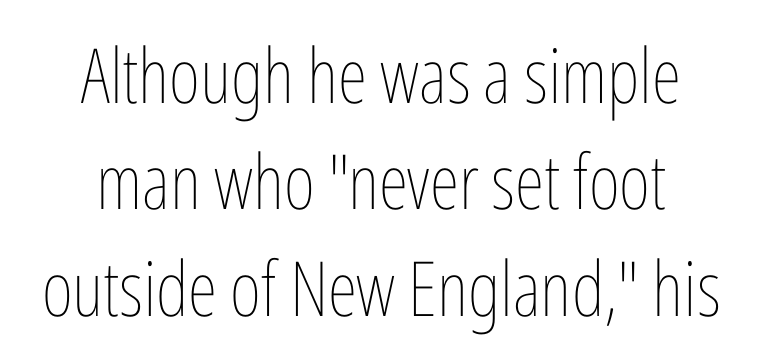
The image shows 76 px thin, condensed type, upright; set centered, normal line spacing (1.4x), normal letter spacing, not underlined; low stroke contrast and a medium x-height.
